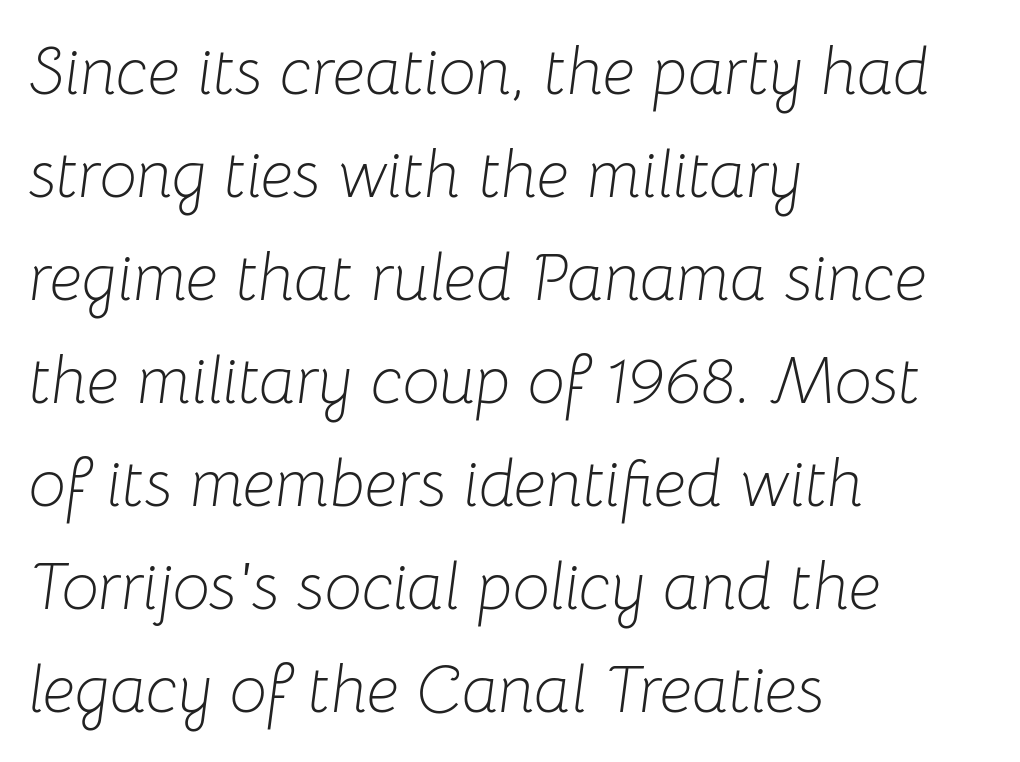
Is the block centered? No — it sits flush against the left margin. Tracking here is standard; glyphs follow each other at the usual distance. You could not count columns in this text — the font is proportionally spaced. Interline gaps are of average width in this sample. Is the type slanted? Yes — the strokes lean at a clear angle.
